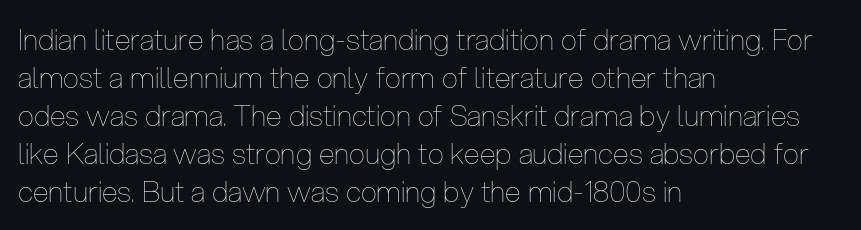
Q: Is the text bold? A: No.
Q: Is the text italic (slanted)? A: No, it is upright.
Q: Is the text underlined? A: No.
Q: How is the paragraph aligned? A: Left-aligned.
Q: Is the spacing between letters normal or unusually wide? A: Normal.
Q: Is the spacing between lines tight, normal or loose? A: Normal.
Q: Width (condensed, normal, or wide)? A: Condensed.
Q: Stroke contrast? A: Low.
Q: x-height? A: Medium.
Q: Monospaced? A: No.
